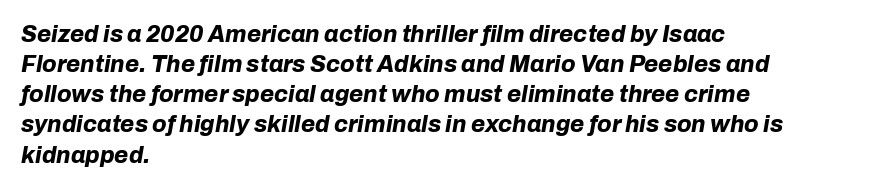
Q: Is the text bold? A: Yes.
Q: Is the text italic (slanted)? A: Yes, it leans right by about 10 degrees.
Q: Is the text underlined? A: No.
Q: How is the paragraph aligned? A: Left-aligned.
Q: Is the spacing between letters normal or unusually wide? A: Normal.
Q: Is the spacing between lines tight, normal or loose? A: Normal.
